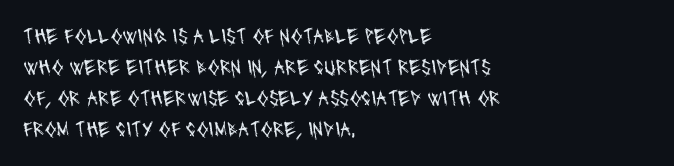
{"bold": "no", "underline": "no", "align": "left", "line_spacing": "normal", "line_spacing_ratio": 1.41, "letter_spacing": "normal", "letter_spacing_em": 0.0, "glyph_px": 22}
